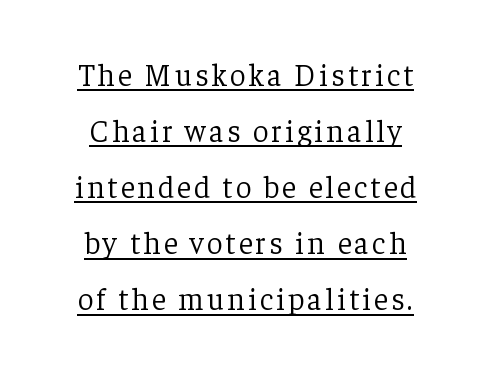
The image shows 31 px light serif type, upright; set centered, line spacing 1.81x, underlined; low stroke contrast and a medium x-height.
